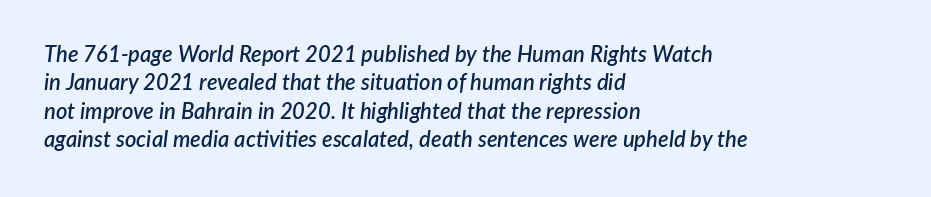
Nobody drew a line under any word here. Left-aligned paragraph, ragged on the right. The face used here is a semibold: visibly heavier than regular, lighter than bold. Leading matches the norm, producing a regular column. Does extra space separate the letters? No, they use regular spacing. Posture: slanted.
